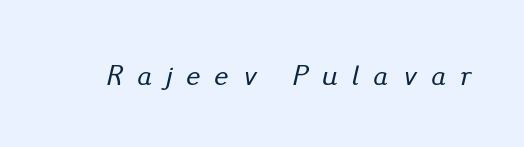
{"italic": "yes", "lean": "right", "slant_degrees": 13, "width": "normal", "stroke_contrast": "low", "x_height": "small", "monospaced": "no", "underline": "no", "letter_spacing": "wide", "letter_spacing_em": 0.5, "glyph_px": 29}
